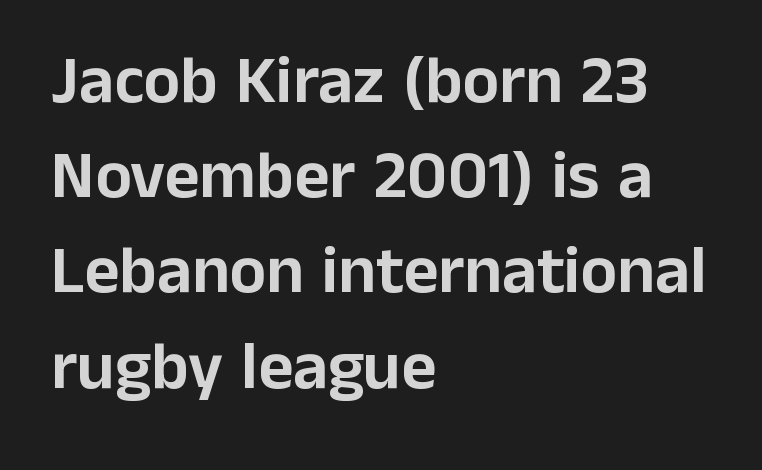
The gap between lines stays unmarked. Each line starts at the same left margin while the right side varies. Successive baselines arrive at the customary interval. Posture: straight, roman, zero tilt. A typesetter would label this face a sans. Tracking value appears to be zero — textbook default spacing.
